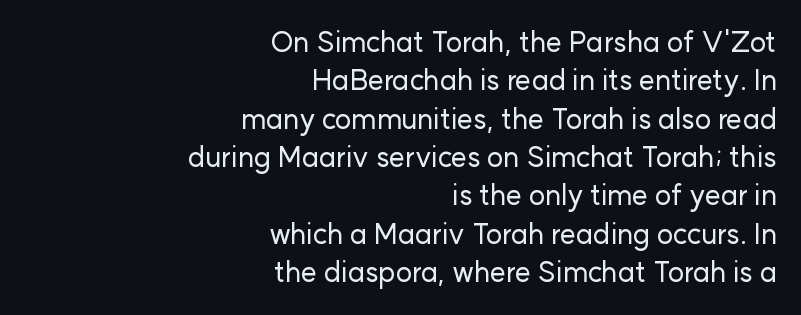
Q: Is the text italic (slanted)? A: No, it is upright.
Q: Is the typeface a serif or a sans-serif typeface? A: Sans-serif.
Q: Is the text underlined? A: No.
Q: How is the paragraph aligned? A: Right-aligned.
Q: Is the spacing between letters normal or unusually wide? A: Normal.
Q: Is the spacing between lines tight, normal or loose? A: Normal.
Q: Width (condensed, normal, or wide)? A: Normal.
Q: Stroke contrast? A: Low.
Q: x-height? A: Medium.
Q: Monospaced? A: No.
